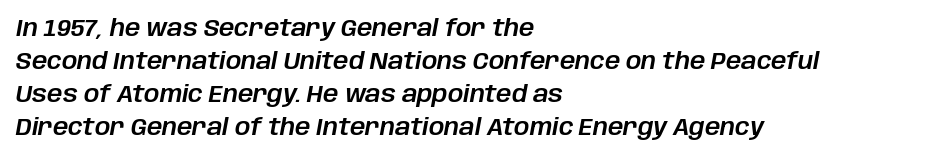
The image shows 24 px text type, italic (leaning right); set left-aligned, normal line spacing (1.38x), normal letter spacing, not underlined.
